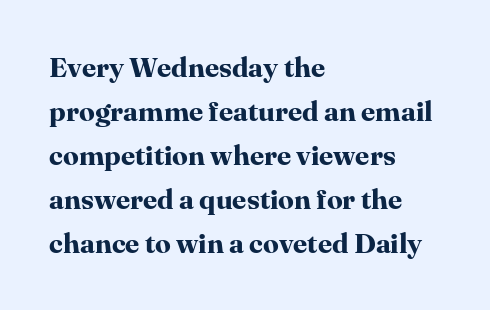
Q: Is the text bold? A: Yes.
Q: Is the text italic (slanted)? A: No, it is upright.
Q: Is the typeface a serif or a sans-serif typeface? A: Serif.
Q: Is the text underlined? A: No.
Q: How is the paragraph aligned? A: Left-aligned.
Q: Is the spacing between letters normal or unusually wide? A: Normal.
Q: Is the spacing between lines tight, normal or loose? A: Normal.
Q: Width (condensed, normal, or wide)? A: Normal.
Q: Stroke contrast? A: High.
Q: x-height? A: Medium.
Q: Monospaced? A: No.
